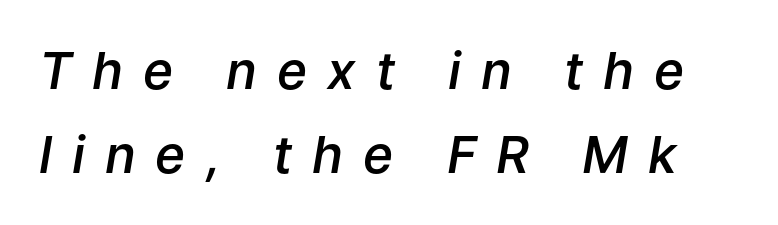
{"italic": "yes", "lean": "right", "slant_degrees": 9, "bold": "semi", "weight": "semibold", "width": "normal", "stroke_contrast": "low", "x_height": "medium", "monospaced": "no", "underline": "no", "line_spacing": "normal", "line_spacing_ratio": 1.64, "letter_spacing": "wide", "letter_spacing_em": 0.39, "glyph_px": 51}
